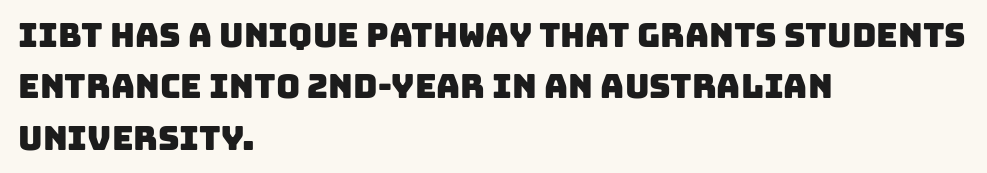
{"serif": "no", "width": "normal", "stroke_contrast": "low", "x_height": "large", "monospaced": "no", "underline": "no", "align": "left", "line_spacing": "normal", "line_spacing_ratio": 1.56, "letter_spacing": "normal", "letter_spacing_em": 0.0, "glyph_px": 33}
